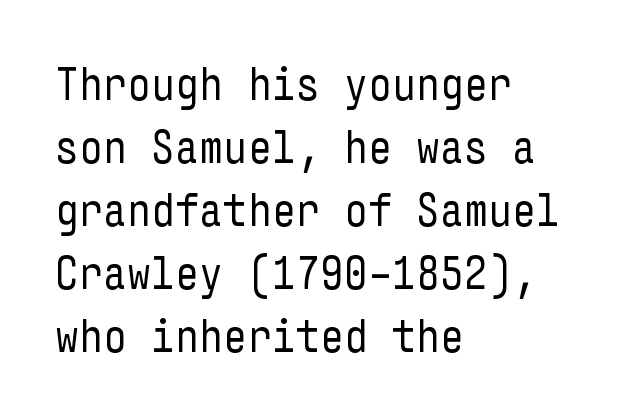
Q: Is the text bold? A: No.
Q: Is the text italic (slanted)? A: No, it is upright.
Q: Is the typeface a serif or a sans-serif typeface? A: Sans-serif.
Q: Is the text underlined? A: No.
Q: How is the paragraph aligned? A: Left-aligned.
Q: Is the spacing between letters normal or unusually wide? A: Normal.
Q: Is the spacing between lines tight, normal or loose? A: Normal.
Q: Width (condensed, normal, or wide)? A: Condensed.
Q: Stroke contrast? A: Low.
Q: x-height? A: Medium.
